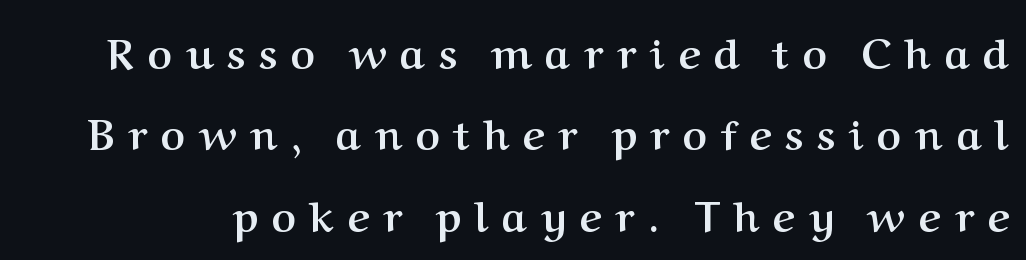
Summary of vertical rhythm: relaxed, with wide interline spacing. The passage shown is typed in a proportional face where columns would drift. The strokes are fattened all the way to bold. This rendering widens character spacing well past its baseline value.
